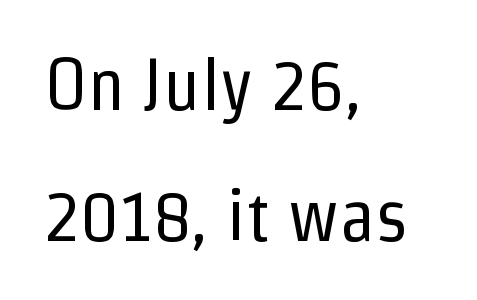
Q: Is the text bold? A: No.
Q: Is the text italic (slanted)? A: No, it is upright.
Q: Is the typeface a serif or a sans-serif typeface? A: Sans-serif.
Q: Is the text underlined? A: No.
Q: How is the paragraph aligned? A: Left-aligned.
Q: Is the spacing between letters normal or unusually wide? A: Normal.
Q: Width (condensed, normal, or wide)? A: Condensed.
Q: Stroke contrast? A: Low.
Q: x-height? A: Medium.
Q: Monospaced? A: No.
